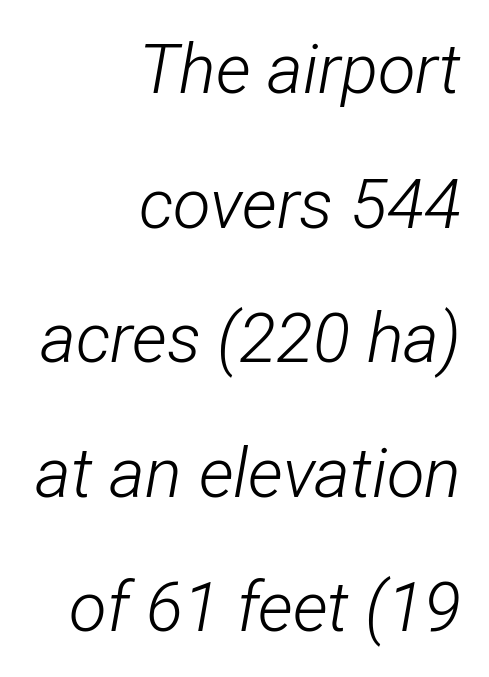
The string is rendered with underlining switched off. Rows of type keep a wide berth in the vertical direction. Vertical stems look standard width or narrower in stroke. Line ends are locked; line starts wander. The letters sit at their default tracking, neither squeezed nor spread. In terms of posture, this sample is oblique.
